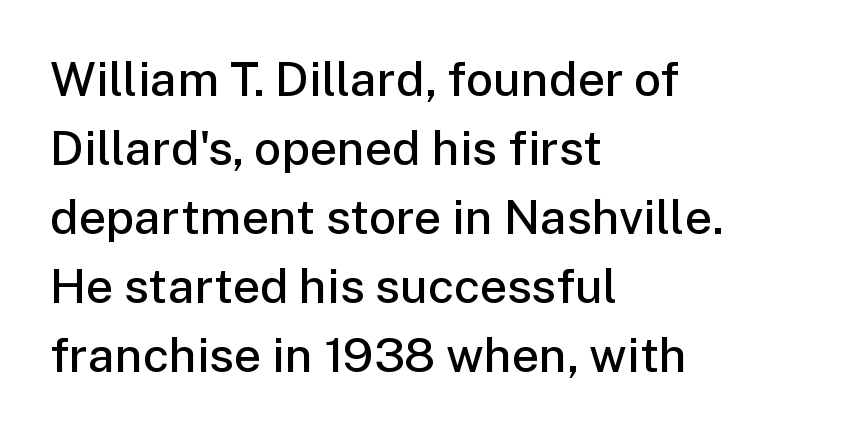
The image shows 48 px semibold sans-serif type, upright; set left-aligned, normal line spacing (1.44x), normal letter spacing, not underlined; low stroke contrast and a medium x-height.
